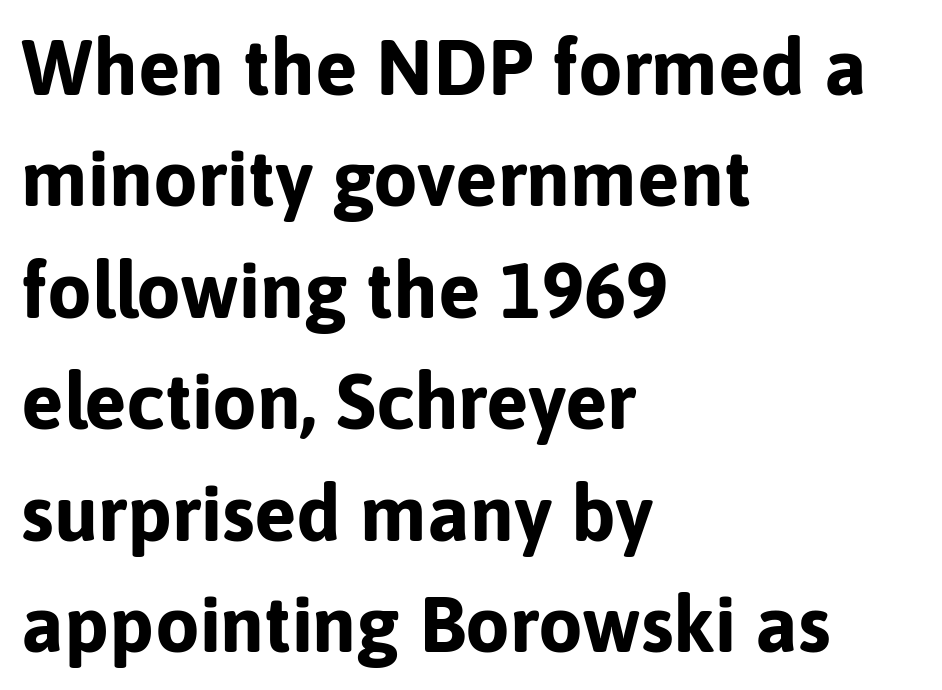
{"serif": "no", "italic": "no", "bold": "yes", "weight": "bold", "width": "normal", "stroke_contrast": "low", "x_height": "medium", "monospaced": "no", "underline": "no", "align": "left", "line_spacing": "normal", "line_spacing_ratio": 1.41, "letter_spacing": "normal", "letter_spacing_em": 0.0, "glyph_px": 79}
